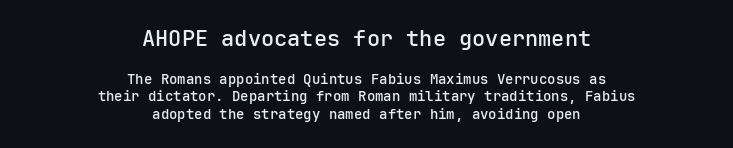
Q: Is the text bold? A: Semi-bold.
Q: Is the text italic (slanted)? A: No, it is upright.
Q: Is the text underlined? A: No.
Q: How is the paragraph aligned? A: Centered.
Q: Is the spacing between letters normal or unusually wide? A: Normal.
Q: Is the spacing between lines tight, normal or loose? A: Normal.
Q: Which block of text is set in a larger size, the first (top) or the second (bottom)? A: The first (top) one.
